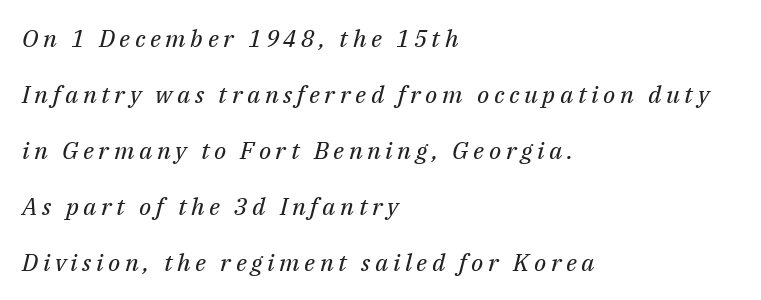
{"italic": "yes", "lean": "right", "slant_degrees": 14, "bold": "no", "underline": "no", "align": "left", "line_spacing": "loose", "line_spacing_ratio": 2.33, "glyph_px": 24}
